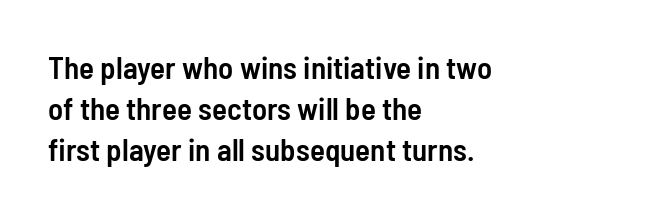
{"serif": "no", "italic": "no", "bold": "semi", "weight": "semibold", "width": "condensed", "stroke_contrast": "low", "x_height": "medium", "monospaced": "no", "underline": "no", "align": "left", "line_spacing": "normal", "line_spacing_ratio": 1.33, "letter_spacing": "normal", "letter_spacing_em": 0.0, "glyph_px": 31}
